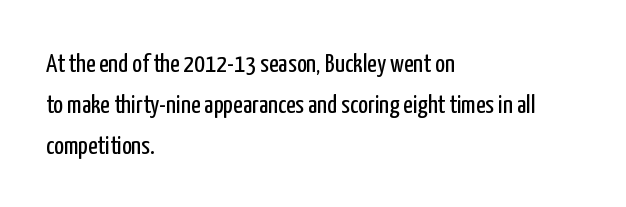
The words here are not underlined. Unbolded letterforms with no extra heft. Quick note: interline space is typical. These lines stack with their left ends in a neat column. Ordinary non-slanted type is in use. Here the glyphs are tracked normally, forming tight word shapes.
